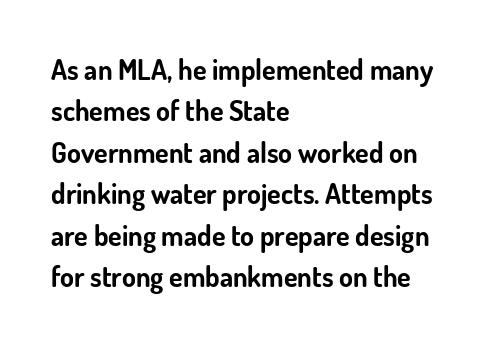
Q: Is the text bold? A: Yes.
Q: Is the text italic (slanted)? A: No, it is upright.
Q: Is the typeface a serif or a sans-serif typeface? A: Sans-serif.
Q: Is the text underlined? A: No.
Q: How is the paragraph aligned? A: Left-aligned.
Q: Is the spacing between letters normal or unusually wide? A: Normal.
Q: Is the spacing between lines tight, normal or loose? A: Normal.
Q: Width (condensed, normal, or wide)? A: Normal.
Q: Stroke contrast? A: Low.
Q: x-height? A: Small.
Q: Monospaced? A: No.
